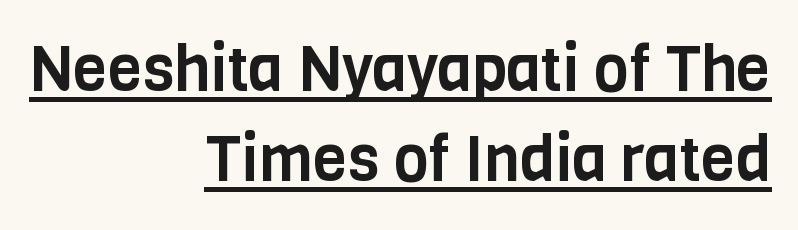
Q: Is the text italic (slanted)? A: No, it is upright.
Q: Is the typeface a serif or a sans-serif typeface? A: Sans-serif.
Q: Is the text underlined? A: Yes.
Q: How is the paragraph aligned? A: Right-aligned.
Q: Is the spacing between letters normal or unusually wide? A: Normal.
Q: Is the spacing between lines tight, normal or loose? A: Normal.
Q: Width (condensed, normal, or wide)? A: Condensed.
Q: Stroke contrast? A: Low.
Q: x-height? A: Large.
Q: Monospaced? A: No.
